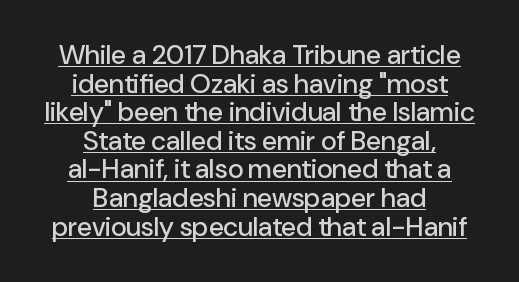
{"italic": "no", "underline": "yes", "align": "center", "line_spacing": "tight", "line_spacing_ratio": 1.06, "letter_spacing": "normal", "letter_spacing_em": 0.0, "glyph_px": 27}
